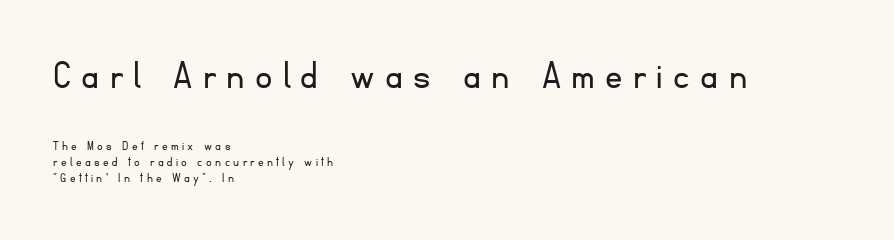
The image shows 43 px light sans-serif type, upright; set left-aligned, line spacing 1.17x, unusually wide letter spacing (+0.24 em), not underlined; the first (top) block is 3.07x larger; low stroke contrast and a small x-height.
